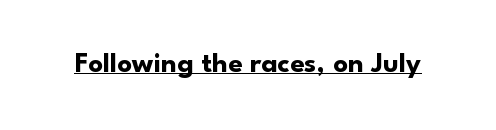
Q: Is the text bold? A: Yes.
Q: Is the text italic (slanted)? A: No, it is upright.
Q: Is the typeface a serif or a sans-serif typeface? A: Sans-serif.
Q: Is the text underlined? A: Yes.
Q: Is the spacing between letters normal or unusually wide? A: Normal.
Q: Width (condensed, normal, or wide)? A: Normal.
Q: Stroke contrast? A: Low.
Q: x-height? A: Small.
Q: Monospaced? A: No.
